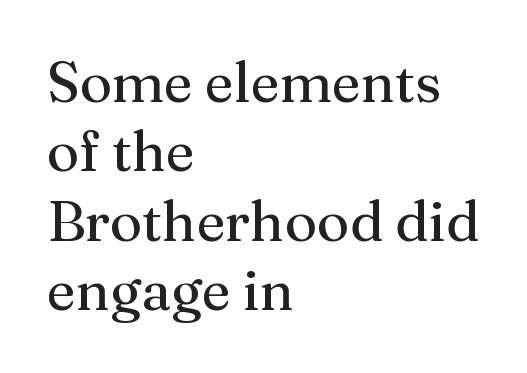
The image shows 56 px regular-weight serif type, upright; set left-aligned, line spacing 1.24x, normal letter spacing, not underlined; medium stroke contrast and a medium x-height.
